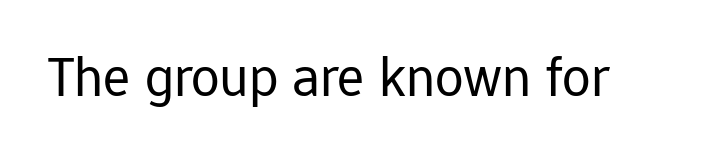
The image shows 57 px regular-weight sans-serif type, upright; set normal letter spacing, not underlined; low stroke contrast and a medium x-height.
